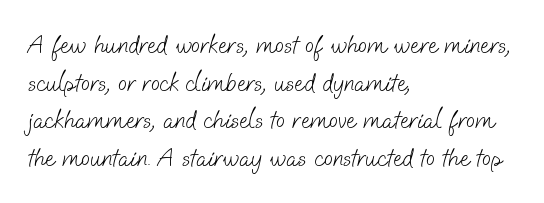
{"bold": "no", "underline": "no", "align": "left", "line_spacing": "normal", "line_spacing_ratio": 1.45, "letter_spacing": "normal", "letter_spacing_em": 0.0, "glyph_px": 26}
